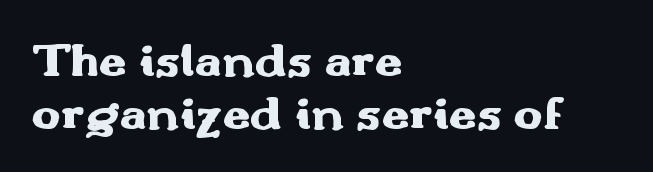
Q: Is the text bold? A: Yes.
Q: Is the text italic (slanted)? A: No, it is upright.
Q: Is the typeface a serif or a sans-serif typeface? A: Sans-serif.
Q: Is the text underlined? A: No.
Q: How is the paragraph aligned? A: Left-aligned.
Q: Is the spacing between letters normal or unusually wide? A: Normal.
Q: Is the spacing between lines tight, normal or loose? A: Tight.
Q: Width (condensed, normal, or wide)? A: Wide.
Q: Stroke contrast? A: Medium.
Q: x-height? A: Small.
Q: Monospaced? A: No.
